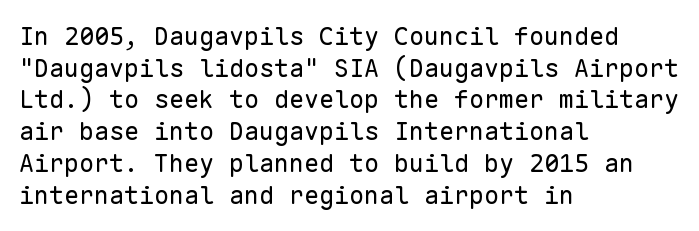
{"italic": "no", "bold": "no", "underline": "no", "align": "left", "line_spacing": "normal", "line_spacing_ratio": 1.27, "letter_spacing": "normal", "letter_spacing_em": 0.0, "glyph_px": 25}
